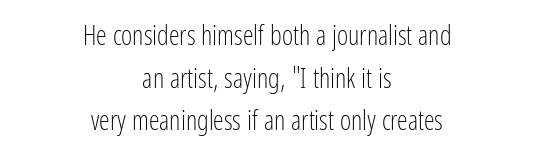
{"italic": "no", "bold": "no", "underline": "no", "align": "center", "line_spacing": "normal", "line_spacing_ratio": 1.58, "letter_spacing": "normal", "letter_spacing_em": 0.0, "glyph_px": 27}
